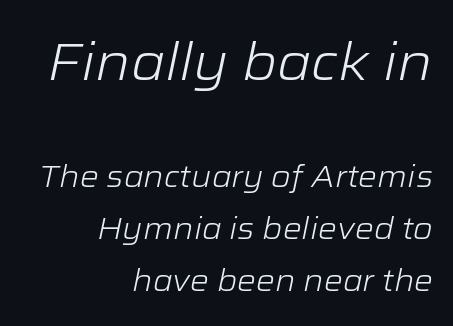
Ink coverage per letter is moderate at most. Looking at the ascenders, they clearly lean. Type size steps down from the first block to the second. How are the letters spaced? Ordinarily, with no added tracking.
